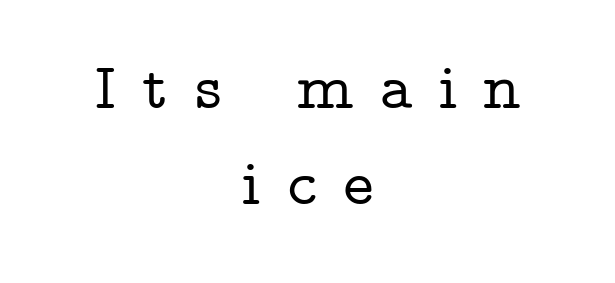
Is the block centered? Yes — each line is placed symmetrically about the middle. Honestly, the letter spacing is so wide it's the main thing you notice. The passage shown is not underscored anywhere. A typesetter would call this proportional, since set widths differ per character.
